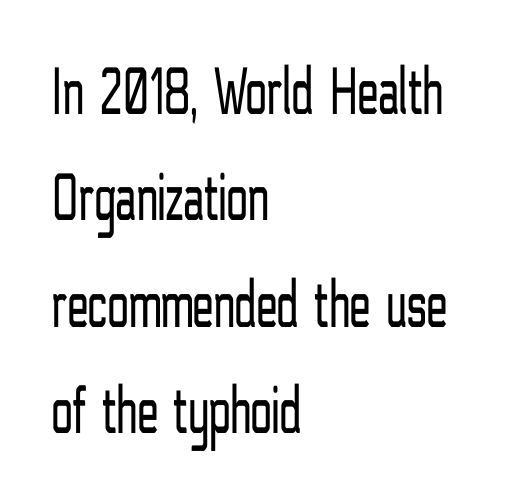
Regarding leading, the lines here are spaced in the standard way. Every row of glyphs begins at an identical x-position on the left. Unbolded letterforms with no extra heft. Typographically, this falls in the sans-serif category. Proportional: the letters do not fall into vertical columns. Nobody touched the tracking dial on this one.
